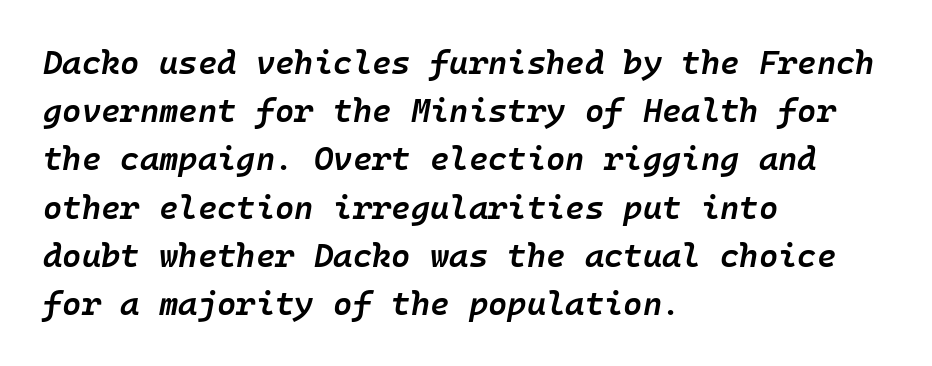
Q: Is the text bold? A: Semi-bold.
Q: Is the text italic (slanted)? A: Yes, it leans right by about 10 degrees.
Q: Is the text underlined? A: No.
Q: How is the paragraph aligned? A: Left-aligned.
Q: Is the spacing between letters normal or unusually wide? A: Normal.
Q: Is the spacing between lines tight, normal or loose? A: Normal.
Q: Width (condensed, normal, or wide)? A: Normal.
Q: Stroke contrast? A: Low.
Q: x-height? A: Medium.
